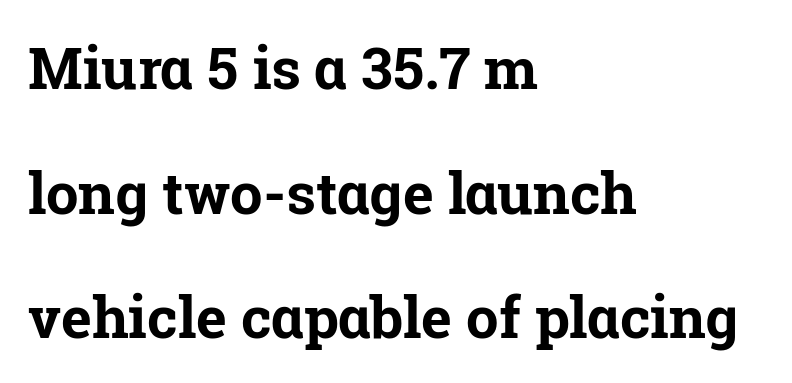
Q: Is the text bold? A: Yes.
Q: Is the text italic (slanted)? A: No, it is upright.
Q: Is the typeface a serif or a sans-serif typeface? A: Serif.
Q: Is the text underlined? A: No.
Q: How is the paragraph aligned? A: Left-aligned.
Q: Is the spacing between letters normal or unusually wide? A: Normal.
Q: Is the spacing between lines tight, normal or loose? A: Loose.
Q: Width (condensed, normal, or wide)? A: Normal.
Q: Stroke contrast? A: Low.
Q: x-height? A: Medium.
Q: Monospaced? A: No.
